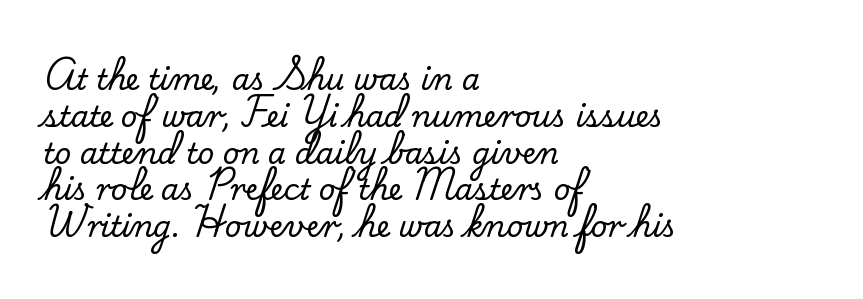
The image shows 29 px serif type; set left-aligned, normal line spacing (1.27x), normal letter spacing, not underlined; low stroke contrast and a small x-height.
